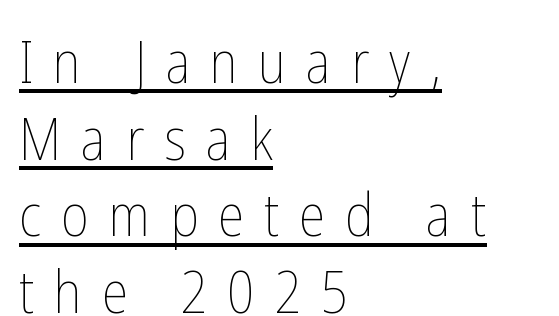
The image shows 59 px thin, condensed type, upright; set left-aligned, normal line spacing (1.3x), unusually wide letter spacing (+0.34 em), underlined; low stroke contrast and a medium x-height.
